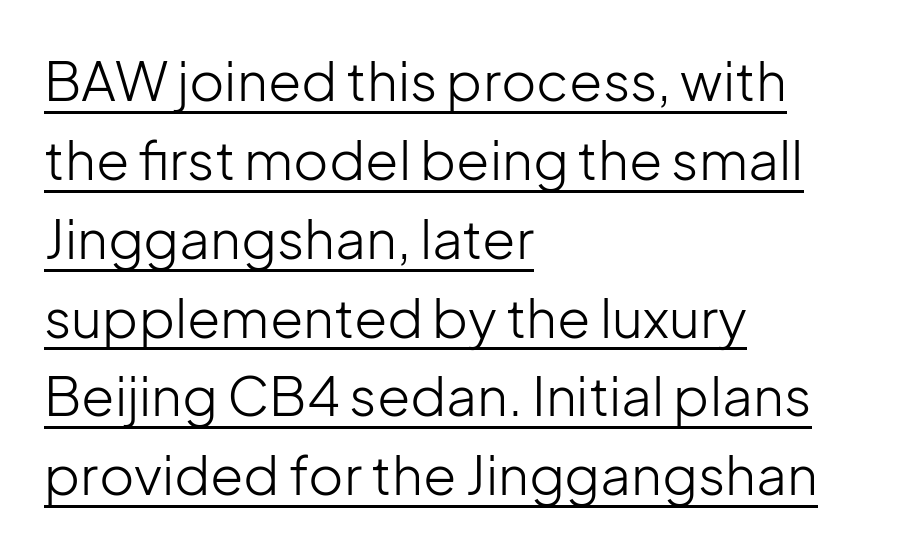
{"serif": "no", "italic": "no", "bold": "no", "weight": "light", "width": "normal", "stroke_contrast": "low", "x_height": "medium", "monospaced": "no", "underline": "yes", "align": "left", "line_spacing": "normal", "line_spacing_ratio": 1.46, "letter_spacing": "normal", "letter_spacing_em": 0.0, "glyph_px": 54}
